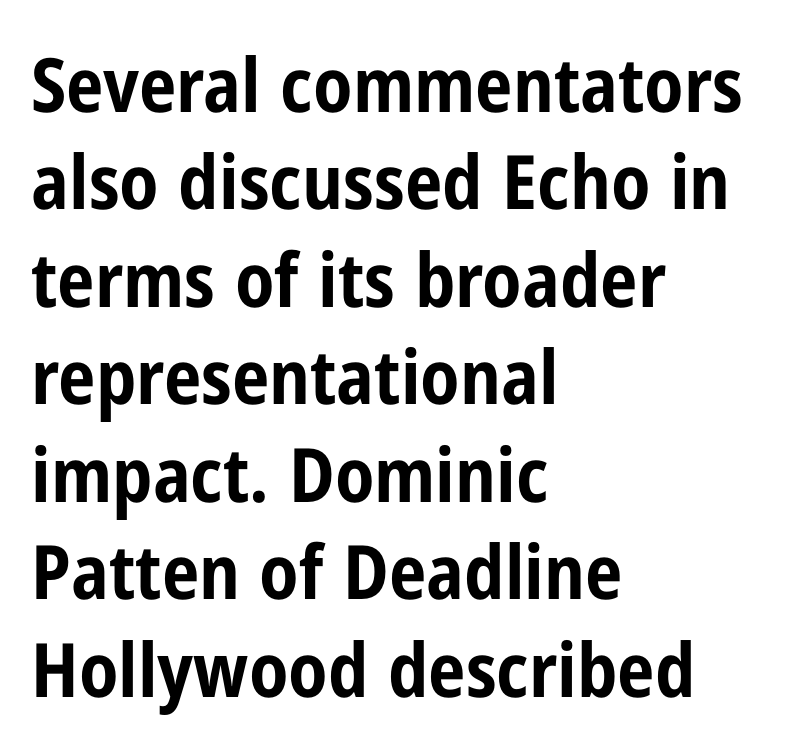
{"serif": "no", "italic": "no", "bold": "yes", "weight": "bold", "width": "condensed", "stroke_contrast": "low", "x_height": "medium", "monospaced": "no", "underline": "no", "align": "left", "line_spacing": "normal", "line_spacing_ratio": 1.3, "letter_spacing": "normal", "letter_spacing_em": 0.0, "glyph_px": 75}
